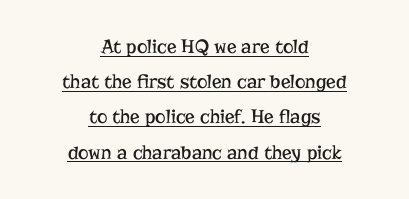
Q: Is the text bold? A: No.
Q: Is the text italic (slanted)? A: No, it is upright.
Q: Is the text underlined? A: Yes.
Q: How is the paragraph aligned? A: Centered.
Q: Is the spacing between letters normal or unusually wide? A: Normal.
